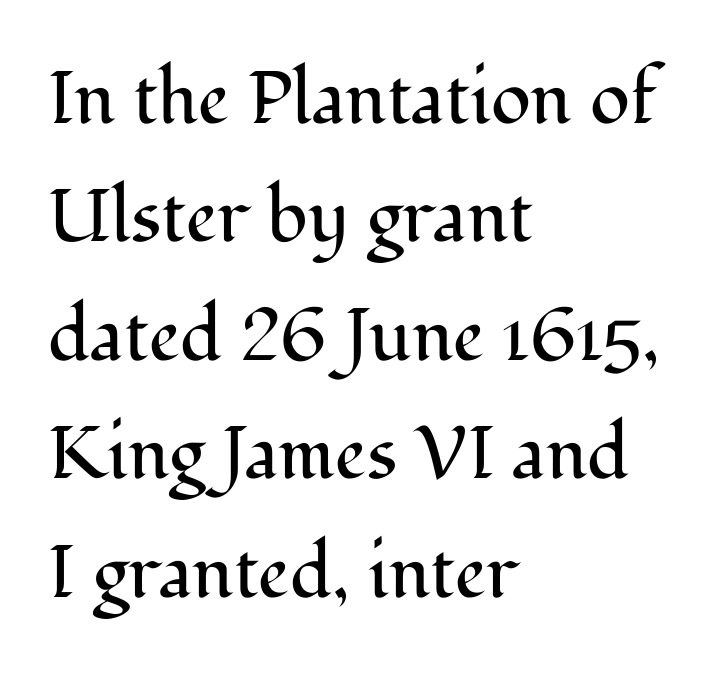
Q: Is the text bold? A: No.
Q: Is the text italic (slanted)? A: No, it is upright.
Q: Is the typeface a serif or a sans-serif typeface? A: Serif.
Q: Is the text underlined? A: No.
Q: How is the paragraph aligned? A: Left-aligned.
Q: Is the spacing between letters normal or unusually wide? A: Normal.
Q: Is the spacing between lines tight, normal or loose? A: Normal.
Q: Width (condensed, normal, or wide)? A: Normal.
Q: Stroke contrast? A: Medium.
Q: x-height? A: Medium.
Q: Monospaced? A: No.
